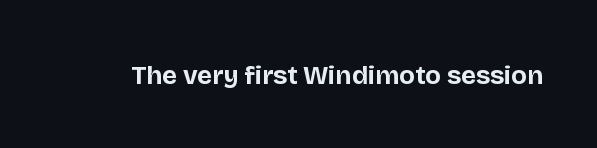
The image shows 26 px bold type, upright; set normal letter spacing, not underlined.
